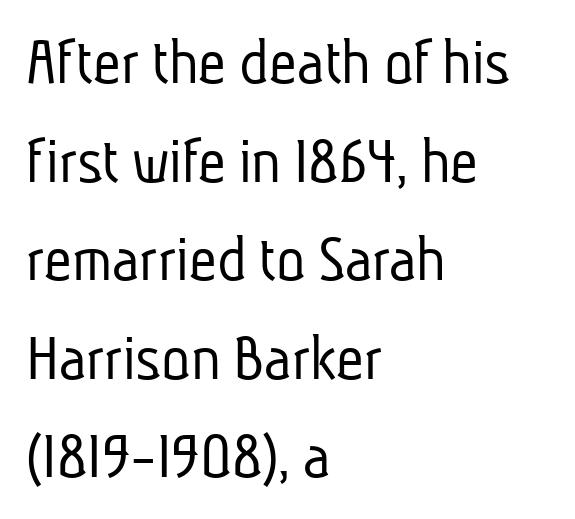
Compared with typical paragraphs, the rows here are spaced about the same. Layout note: lines flush left. Looks like regular typesetting: each glyph gets only the width it needs. The glyphs in this specimen are sans serif.
